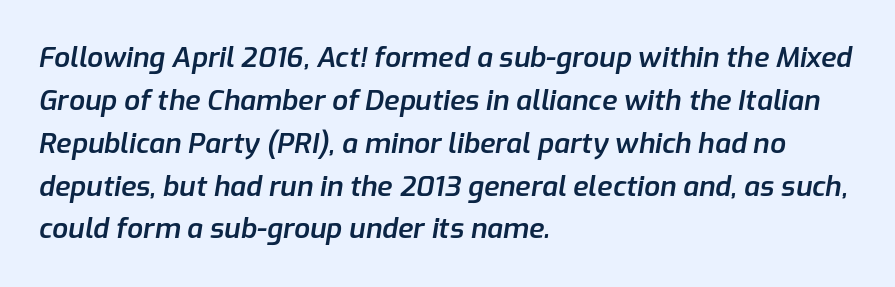
What weight is shown? A semibold, between regular and bold. Does extra space separate the letters? No, they use regular spacing. Short and long lines alike share a common starting point at left. Designer's note — italics engaged.
